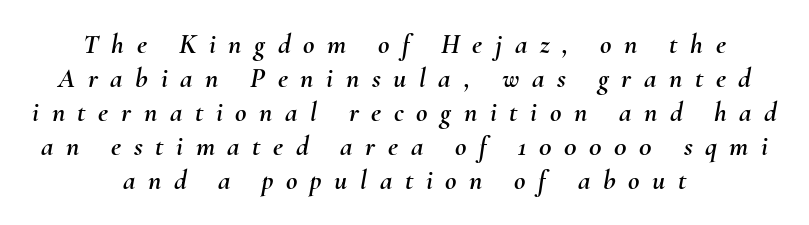
The image shows 28 px text type, italic (leaning right); set centered, line spacing 1.21x, unusually wide letter spacing (+0.45 em), not underlined; medium stroke contrast and a small x-height.
